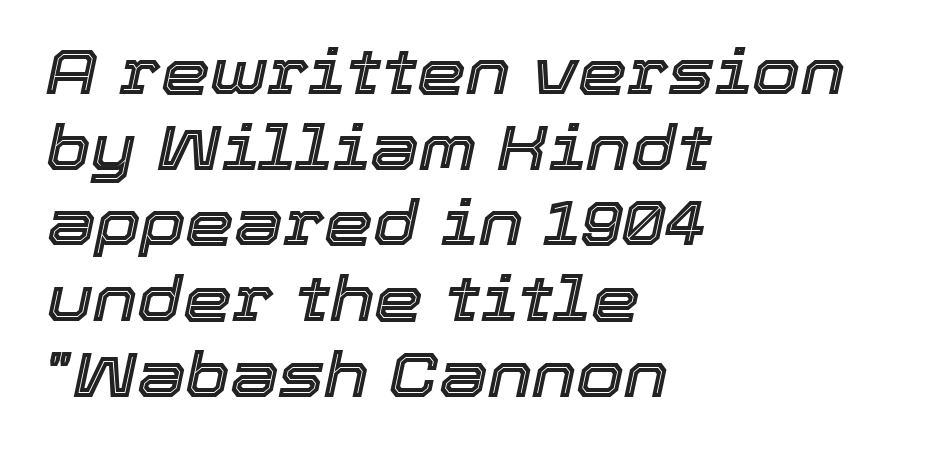
The passage is arranged the way most books set body copy — flush left. Rule under the text: the space is simply empty. Spacing between characters is what you'd get straight out of the box. A typesetter would call this proportional, since set widths differ per character. Posture: slanted.
